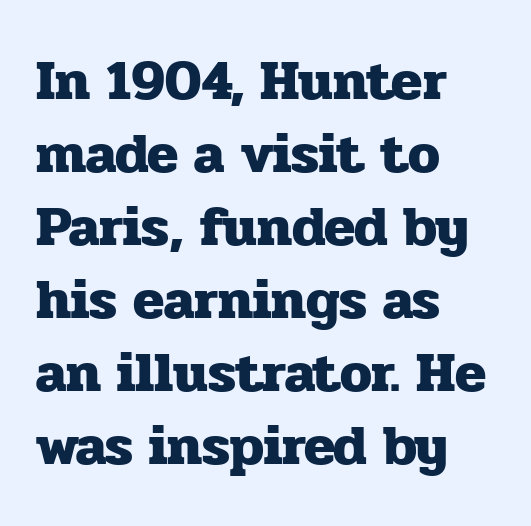
Heft: maximum for text — a bold. Type style note: has serifs. The compositor pushed each line to the left boundary. No italicization has been applied; the sample stays upright. The space directly below the letters is spotless. You could not count columns in this text — the font is proportionally spaced.
